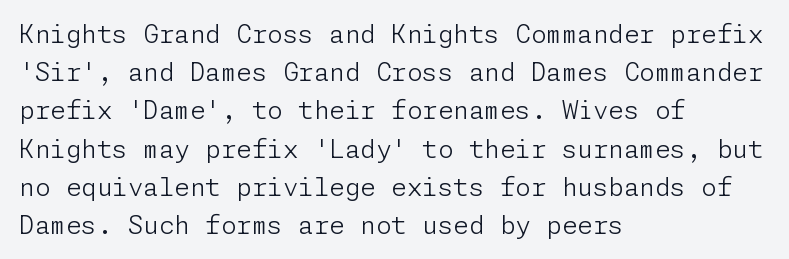
The glyphs are unaccompanied by any horizontal stroke below them. Posture: vertical. These lines keep a tight, regular rhythm from letter to letter. Interline gaps are of average width in this sample. The paragraph shown leans on its left margin.
